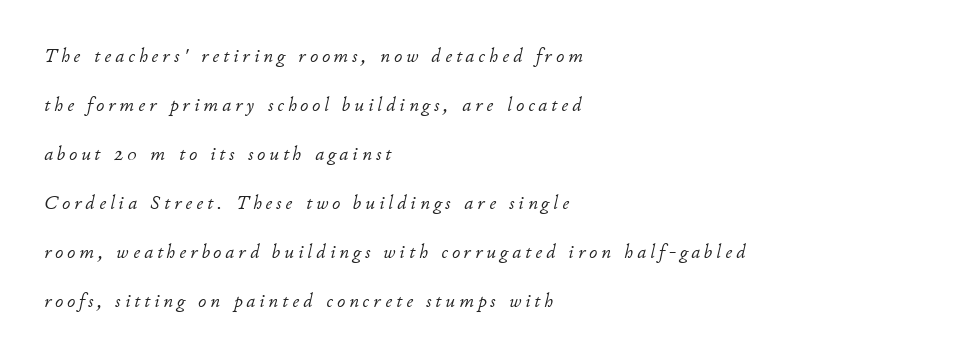
{"italic": "yes", "lean": "right", "slant_degrees": 11, "bold": "no", "underline": "no", "align": "left", "line_spacing": "loose", "line_spacing_ratio": 2.45, "letter_spacing": "wide", "letter_spacing_em": 0.2, "glyph_px": 20}
